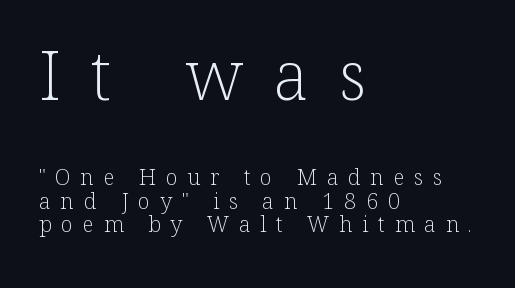
Q: Is the text bold? A: No.
Q: Is the text italic (slanted)? A: No, it is upright.
Q: Is the typeface a serif or a sans-serif typeface? A: Serif.
Q: Is the text underlined? A: No.
Q: How is the paragraph aligned? A: Left-aligned.
Q: Is the spacing between letters normal or unusually wide? A: Unusually wide.
Q: Is the spacing between lines tight, normal or loose? A: Tight.
Q: Which block of text is set in a larger size, the first (top) or the second (bottom)? A: The first (top) one.
Q: Width (condensed, normal, or wide)? A: Normal.
Q: Stroke contrast? A: Low.
Q: x-height? A: Medium.
Q: Monospaced? A: No.
